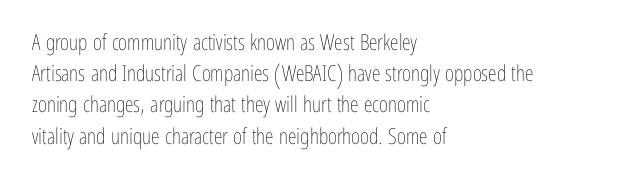
Every row of glyphs begins at an identical x-position on the left. The typesetting does not lean heavy: it is not bold. One glance says typical: line gaps are just what's usual. Underlining? Definitely not there.
